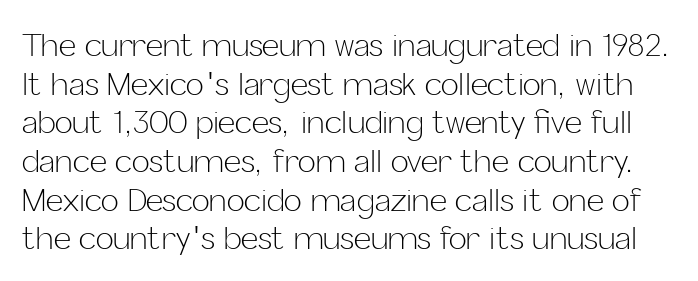
The typesetting does not lean heavy: it is not bold. A normal amount of white space separates one row of letters from the next. Letters rest on an invisible, unmarked baseline. Think of a printed novel: that variable character pitch is what you see here. This sample uses an upright cut, with every glyph sitting square on the baseline.
